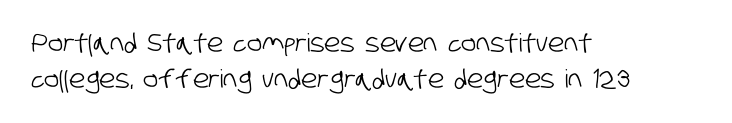
Q: Is the text underlined? A: No.
Q: How is the paragraph aligned? A: Left-aligned.
Q: Is the spacing between letters normal or unusually wide? A: Normal.
Q: Is the spacing between lines tight, normal or loose? A: Normal.
